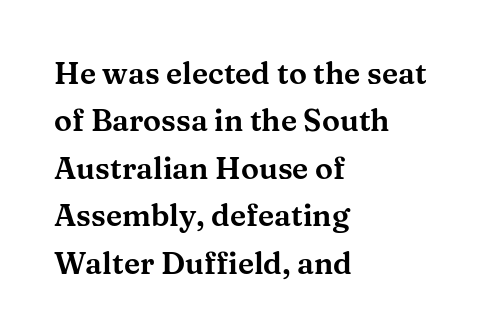
{"serif": "yes", "italic": "no", "width": "wide", "stroke_contrast": "medium", "x_height": "medium", "monospaced": "no", "underline": "no", "align": "left", "line_spacing": "normal", "line_spacing_ratio": 1.58, "letter_spacing": "normal", "letter_spacing_em": 0.0, "glyph_px": 30}
